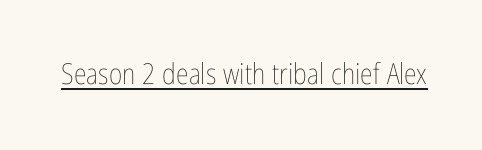
Q: Is the text bold? A: No.
Q: Is the text italic (slanted)? A: No, it is upright.
Q: Is the text underlined? A: Yes.
Q: Is the spacing between letters normal or unusually wide? A: Normal.
Q: Width (condensed, normal, or wide)? A: Condensed.
Q: Stroke contrast? A: Low.
Q: x-height? A: Medium.
Q: Monospaced? A: No.
